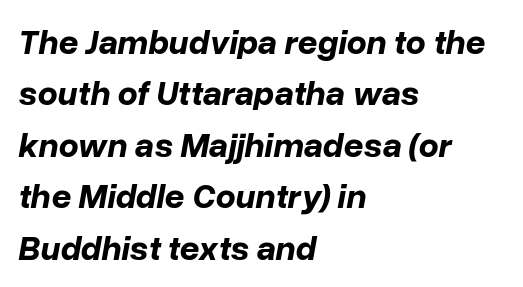
Looks like regular typesetting: each glyph gets only the width it needs. Typeset ragged right — the left edge is the straight one. Beneath every word, the page is bare. Compared with typical body copy, the letter spacing here is the same. Rows of type keep a routine distance in the vertical direction. This sample uses an oblique cut, with every glyph tilted off the vertical.
